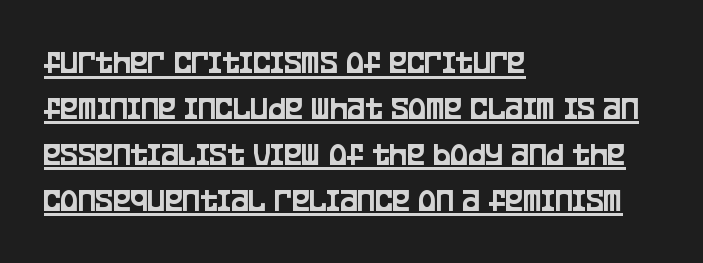
The image shows 33 px condensed sans-serif type, upright; set left-aligned, normal line spacing (1.39x), normal letter spacing, underlined; low stroke contrast and a large x-height.
